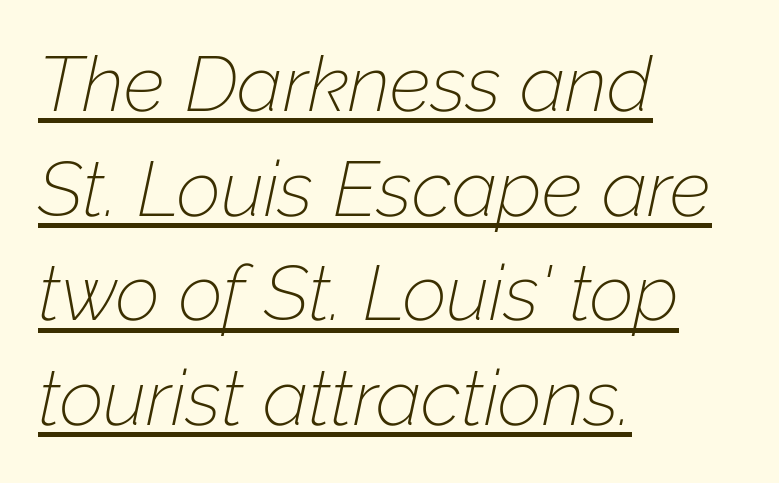
Q: Is the text bold? A: No.
Q: Is the text italic (slanted)? A: Yes, it leans right by about 12 degrees.
Q: Is the text underlined? A: Yes.
Q: How is the paragraph aligned? A: Left-aligned.
Q: Is the spacing between letters normal or unusually wide? A: Normal.
Q: Is the spacing between lines tight, normal or loose? A: Normal.
Q: Width (condensed, normal, or wide)? A: Normal.
Q: Stroke contrast? A: Low.
Q: x-height? A: Medium.
Q: Monospaced? A: No.
